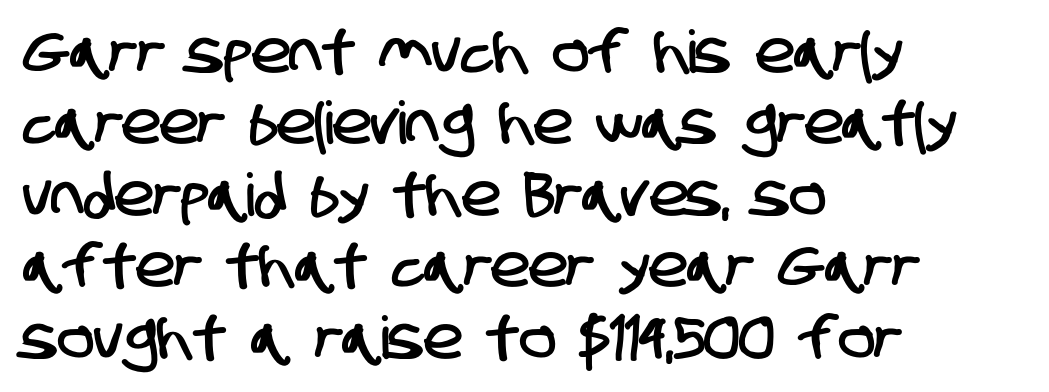
Underline: absent. Type style note: lacks serifs. How are the letters spaced? Ordinarily, with no added tracking. Notice how the passage keeps a crisp vertical edge on the left only. Proportional: the letters do not fall into vertical columns.
